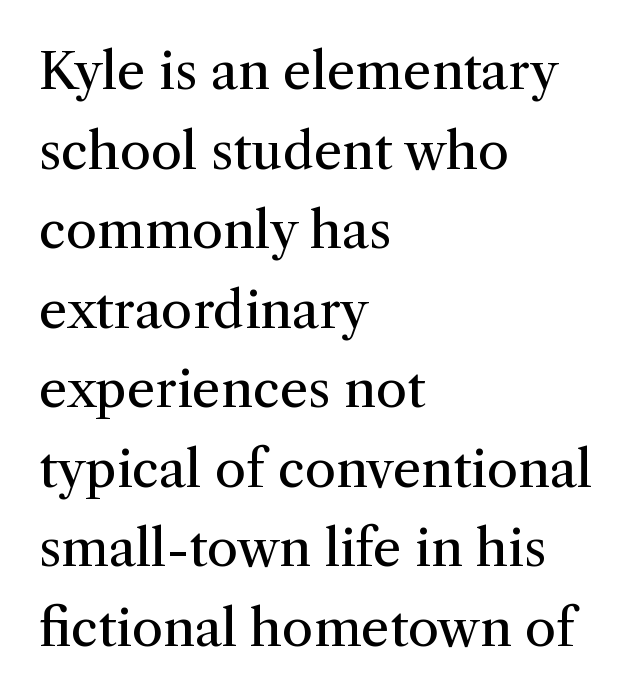
Q: Is the text bold? A: No.
Q: Is the text italic (slanted)? A: No, it is upright.
Q: Is the typeface a serif or a sans-serif typeface? A: Serif.
Q: Is the text underlined? A: No.
Q: How is the paragraph aligned? A: Left-aligned.
Q: Is the spacing between letters normal or unusually wide? A: Normal.
Q: Is the spacing between lines tight, normal or loose? A: Normal.
Q: Width (condensed, normal, or wide)? A: Normal.
Q: Stroke contrast? A: Medium.
Q: x-height? A: Medium.
Q: Monospaced? A: No.
